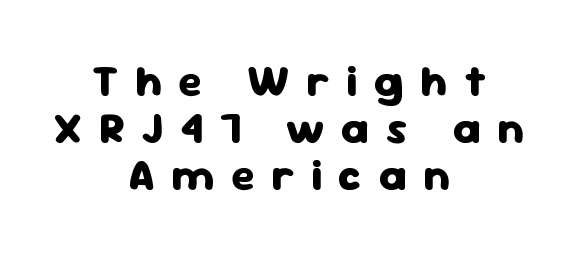
{"serif": "no", "italic": "no", "bold": "yes", "weight": "heavy", "width": "normal", "stroke_contrast": "low", "x_height": "medium", "monospaced": "no", "underline": "no", "align": "center", "line_spacing": "tight", "line_spacing_ratio": 1.07, "letter_spacing": "wide", "letter_spacing_em": 0.38, "glyph_px": 44}
